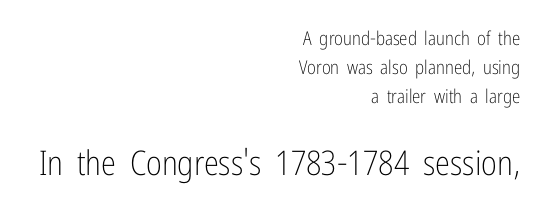
Q: Is the text bold? A: No.
Q: Is the text italic (slanted)? A: No, it is upright.
Q: Is the typeface a serif or a sans-serif typeface? A: Sans-serif.
Q: Is the text underlined? A: No.
Q: How is the paragraph aligned? A: Right-aligned.
Q: Is the spacing between letters normal or unusually wide? A: Normal.
Q: Is the spacing between lines tight, normal or loose? A: Normal.
Q: Which block of text is set in a larger size, the first (top) or the second (bottom)? A: The second (bottom) one.
Q: Width (condensed, normal, or wide)? A: Condensed.
Q: Stroke contrast? A: Low.
Q: x-height? A: Medium.
Q: Monospaced? A: No.
